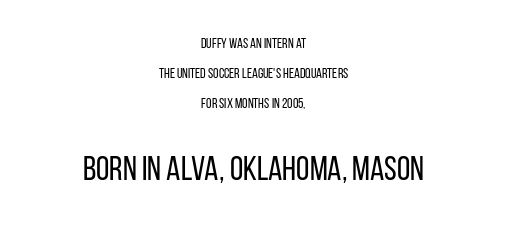
Inter-character spacing is left at the font's built-in metrics. Posture: upright roman. Does the type have serifs? No, each stem ends abruptly. A typesetter would call this proportional, since set widths differ per character. The weight tops out at a normal text grade.
